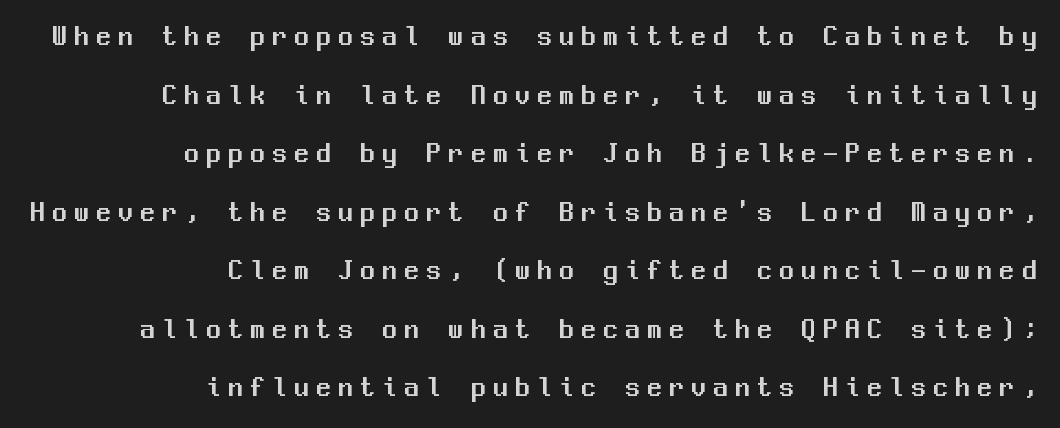
{"serif": "no", "italic": "no", "width": "normal", "stroke_contrast": "medium", "x_height": "medium", "monospaced": "yes", "underline": "no", "align": "right", "line_spacing": "loose", "line_spacing_ratio": 2.02, "letter_spacing": "wide", "letter_spacing_em": 0.26, "glyph_px": 29}
